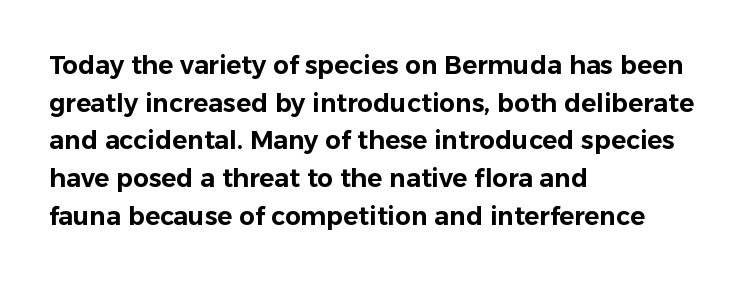
Q: Is the text italic (slanted)? A: No, it is upright.
Q: Is the text underlined? A: No.
Q: How is the paragraph aligned? A: Left-aligned.
Q: Is the spacing between letters normal or unusually wide? A: Normal.
Q: Is the spacing between lines tight, normal or loose? A: Normal.
